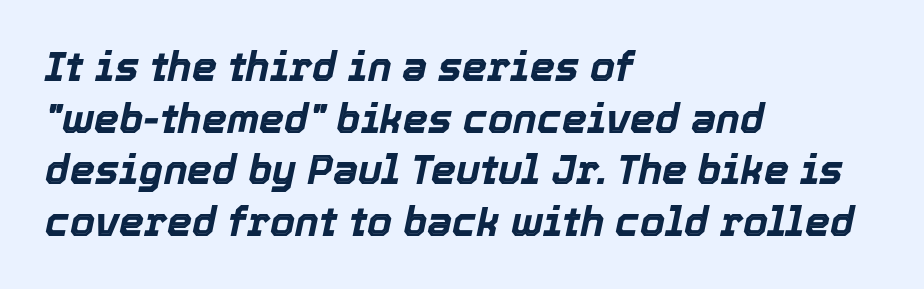
Q: Is the text bold? A: Yes.
Q: Is the text italic (slanted)? A: Yes, it leans right by about 12 degrees.
Q: Is the text underlined? A: No.
Q: How is the paragraph aligned? A: Left-aligned.
Q: Is the spacing between letters normal or unusually wide? A: Normal.
Q: Is the spacing between lines tight, normal or loose? A: Normal.
Q: Width (condensed, normal, or wide)? A: Normal.
Q: x-height? A: Medium.
Q: Monospaced? A: No.
